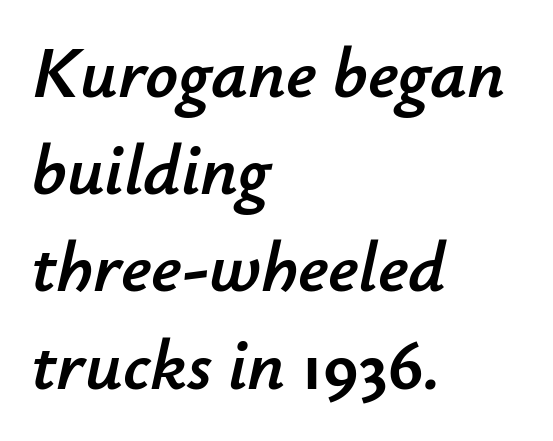
{"italic": "yes", "lean": "right", "slant_degrees": 12, "width": "normal", "stroke_contrast": "low", "x_height": "small", "monospaced": "no", "underline": "no", "align": "left", "line_spacing": "normal", "line_spacing_ratio": 1.35, "letter_spacing": "normal", "letter_spacing_em": 0.0, "glyph_px": 72}
